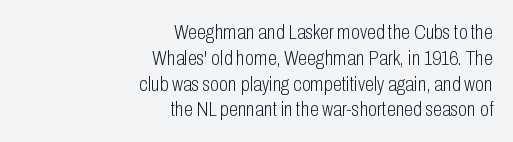
Q: Is the text bold? A: No.
Q: Is the text italic (slanted)? A: No, it is upright.
Q: Is the text underlined? A: No.
Q: How is the paragraph aligned? A: Right-aligned.
Q: Is the spacing between letters normal or unusually wide? A: Normal.
